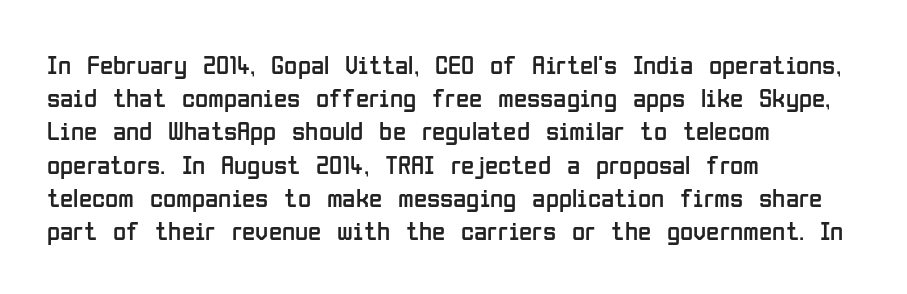
The zone under the glyphs is completely vacant. The passage is arranged the way most books set body copy — flush left. The type sits square on the baseline with zero lean. Weight: in the light-to-regular range. In terms of letterspacing, this is plain default setting.
